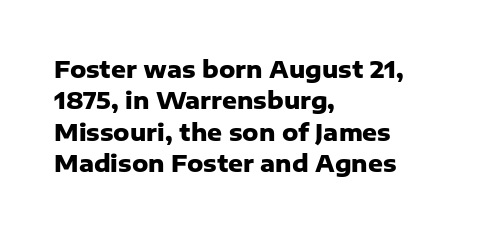
The image shows 23 px bold type, upright; set left-aligned, normal line spacing (1.36x), normal letter spacing, not underlined.
